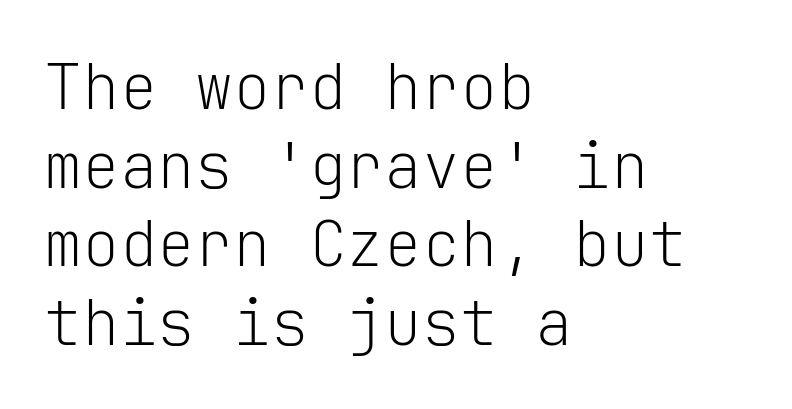
The image shows 63 px light sans-serif type, upright, monospaced; set left-aligned, normal line spacing (1.25x), normal letter spacing, not underlined; low stroke contrast and a medium x-height.
